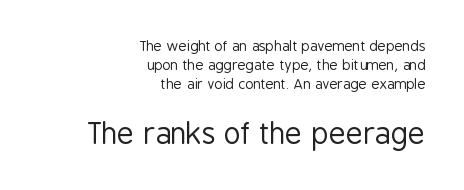
Does the copy run flush right? Yes — the right margin is perfectly even. The lettering holds an erect, upright posture throughout. Descenders are the only things crossing below the line. In terms of letterform style, serifs are entirely absent.
